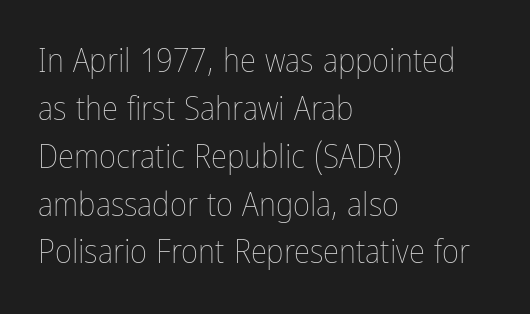
The image shows 33 px thin, condensed type, upright; set left-aligned, normal line spacing (1.45x), normal letter spacing, not underlined; low stroke contrast and a medium x-height.
